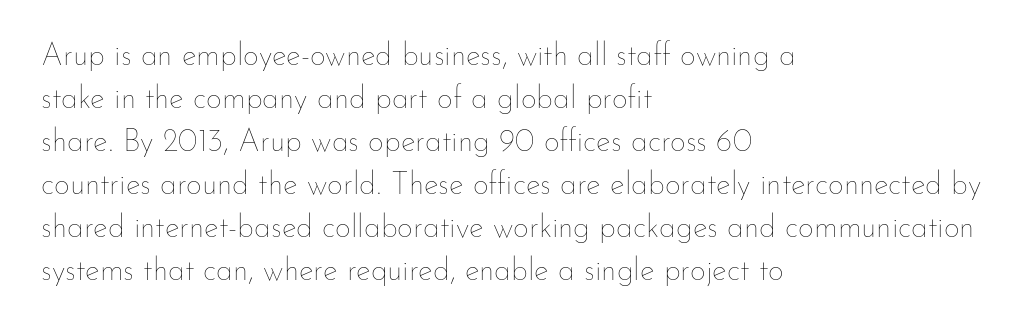
{"italic": "no", "bold": "no", "weight": "thin", "width": "normal", "stroke_contrast": "low", "x_height": "small", "monospaced": "no", "underline": "no", "align": "left", "line_spacing": "normal", "line_spacing_ratio": 1.39, "letter_spacing": "normal", "letter_spacing_em": 0.0, "glyph_px": 31}
